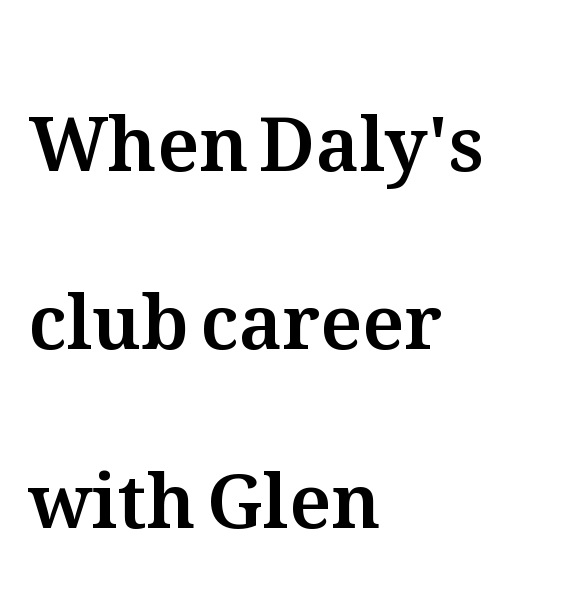
{"italic": "no", "width": "normal", "stroke_contrast": "medium", "x_height": "medium", "monospaced": "no", "underline": "no", "align": "left", "line_spacing": "loose", "line_spacing_ratio": 2.38, "letter_spacing": "normal", "letter_spacing_em": 0.0, "glyph_px": 75}
